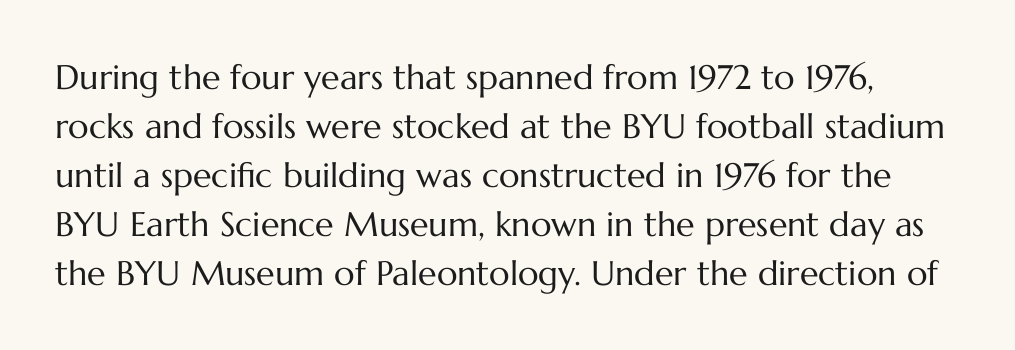
The image shows 34 px regular-weight type, upright; set normal line spacing (1.44x), normal letter spacing, not underlined; medium stroke contrast and a medium x-height.
